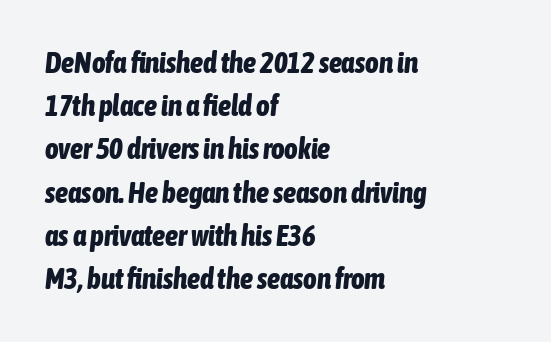
{"italic": "yes", "lean": "right", "slant_degrees": 6, "bold": "yes", "weight": "bold", "width": "condensed", "stroke_contrast": "low", "x_height": "medium", "monospaced": "no", "underline": "no", "align": "left", "line_spacing": "normal", "line_spacing_ratio": 1.49, "letter_spacing": "normal", "letter_spacing_em": 0.0, "glyph_px": 29}
